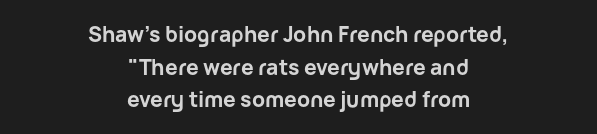
Weight: bold. Underline: absent. The gaps between neighbouring characters are ordinary and unremarkable. Neither beginnings nor endings align; midpoints do.
